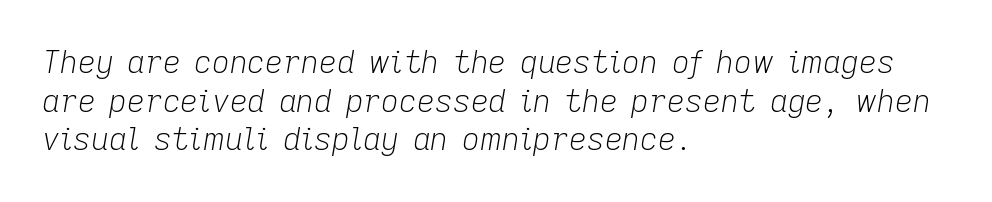
The passage shown is not underscored anywhere. The passage is arranged the way most books set body copy — flush left. This is oblique type, the kind used for emphasis or titles. Note the varied advance widths — an 'i' is clearly narrower than an 'm'. If you measured baseline to baseline, you'd find a middling distance. The type is set solid horizontally, with unmodified tracking.
